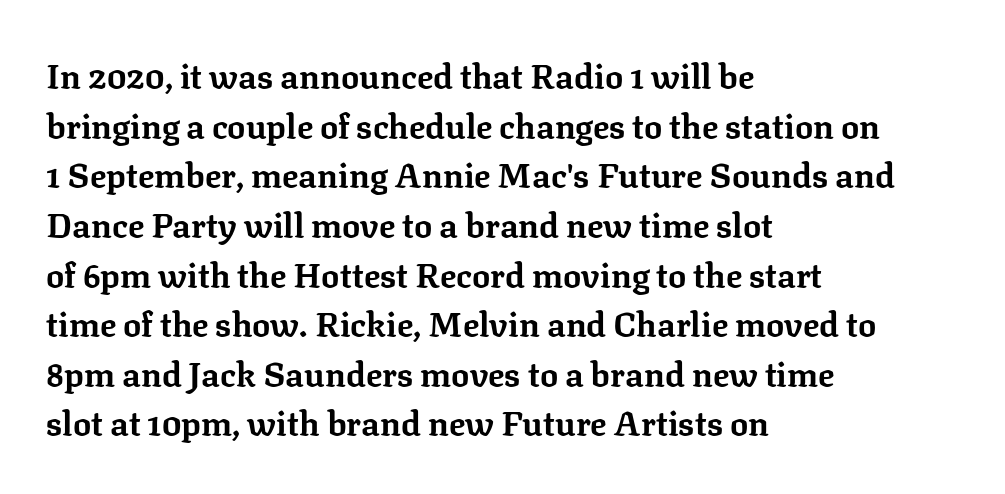
{"serif": "yes", "italic": "no", "bold": "yes", "weight": "bold", "width": "normal", "stroke_contrast": "low", "x_height": "medium", "monospaced": "no", "underline": "no", "align": "left", "line_spacing": "normal", "line_spacing_ratio": 1.46, "letter_spacing": "normal", "letter_spacing_em": 0.0, "glyph_px": 34}
